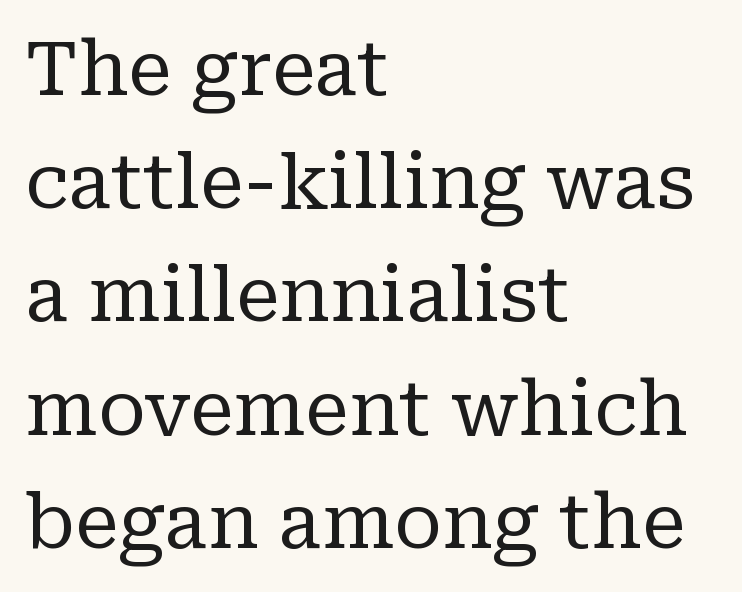
The foot of each line stays bare and open. The rendering shows small feet on the letterforms — a serif design. Left-aligned paragraph, ragged on the right. Here the designer chose a conventional face with non-uniform glyph widths. Tall strokes in this sample are plumb rather than angled.
